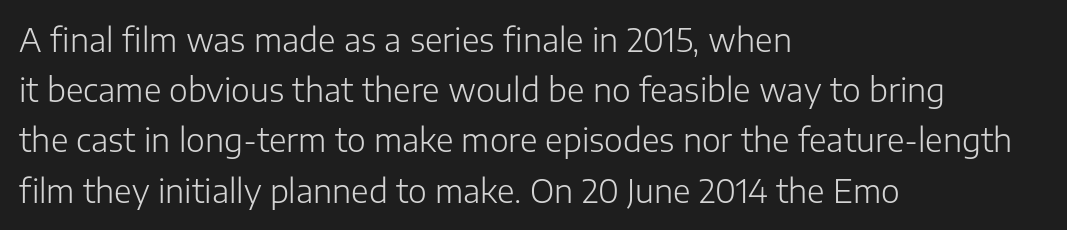
Q: Is the text bold? A: No.
Q: Is the text italic (slanted)? A: No, it is upright.
Q: Is the typeface a serif or a sans-serif typeface? A: Sans-serif.
Q: Is the text underlined? A: No.
Q: How is the paragraph aligned? A: Left-aligned.
Q: Is the spacing between letters normal or unusually wide? A: Normal.
Q: Is the spacing between lines tight, normal or loose? A: Normal.
Q: Width (condensed, normal, or wide)? A: Normal.
Q: Stroke contrast? A: Low.
Q: x-height? A: Medium.
Q: Monospaced? A: No.
